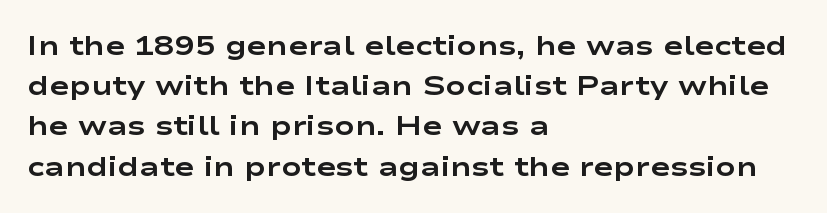
Q: Is the text bold? A: Yes.
Q: Is the text italic (slanted)? A: No, it is upright.
Q: Is the text underlined? A: No.
Q: How is the paragraph aligned? A: Left-aligned.
Q: Is the spacing between letters normal or unusually wide? A: Normal.
Q: Is the spacing between lines tight, normal or loose? A: Normal.
